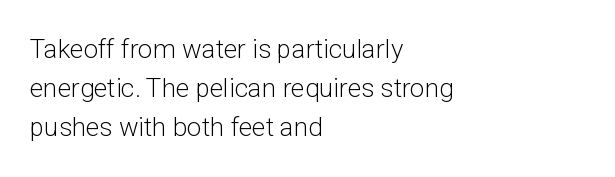
Each new line begins a customary step beneath the previous one. Students, note that the glyphs here touch the page at normal intervals. Letters rest on an invisible, unmarked baseline. Posture: upright roman.
